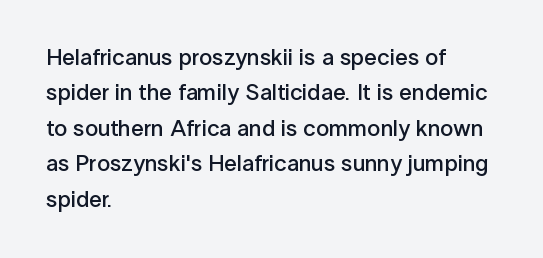
A bit beefed up — I'd call it semibold rather than bold. Upright lettering throughout. Students, observe: this is what conventionally led text looks like. The typesetter chose a ragged-right arrangement here. The rendering keeps characters at their native spacing. Only glyphs here, with clear space below each row.
